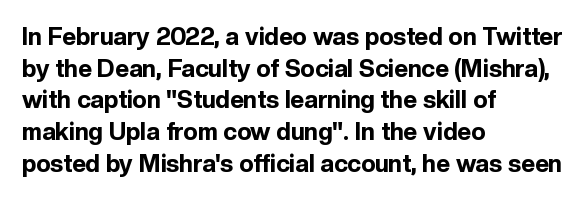
Q: Is the text bold? A: Yes.
Q: Is the text italic (slanted)? A: No, it is upright.
Q: Is the text underlined? A: No.
Q: How is the paragraph aligned? A: Left-aligned.
Q: Is the spacing between letters normal or unusually wide? A: Normal.
Q: Is the spacing between lines tight, normal or loose? A: Normal.
